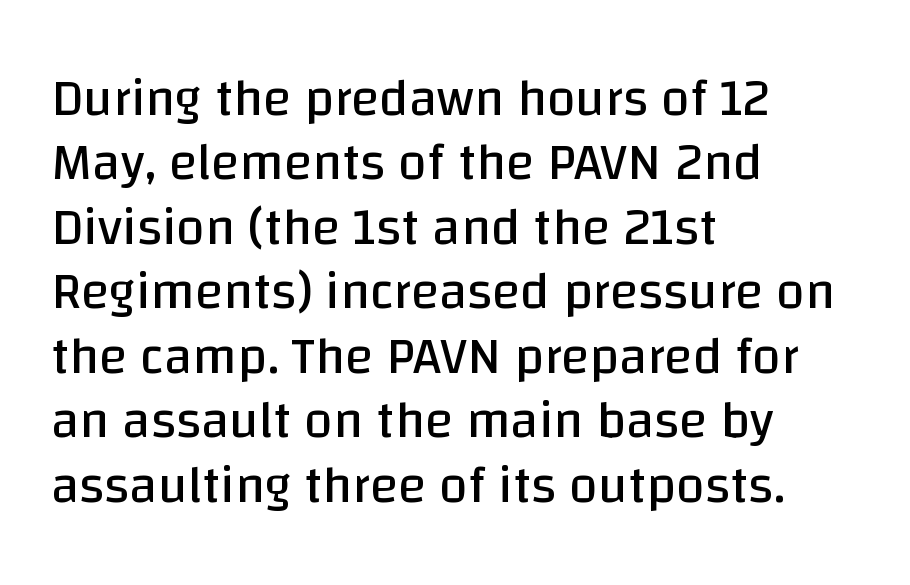
{"serif": "no", "italic": "no", "bold": "no", "weight": "regular", "width": "normal", "stroke_contrast": "low", "x_height": "large", "monospaced": "no", "underline": "no", "align": "left", "line_spacing_ratio": 1.24, "letter_spacing": "normal", "letter_spacing_em": 0.0, "glyph_px": 52}
